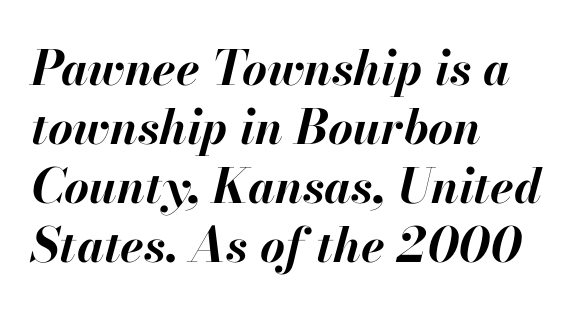
{"italic": "yes", "lean": "right", "slant_degrees": 13, "bold": "yes", "weight": "bold", "width": "normal", "stroke_contrast": "high", "x_height": "small", "monospaced": "no", "underline": "no", "align": "left", "line_spacing_ratio": 1.23, "letter_spacing": "normal", "letter_spacing_em": 0.0, "glyph_px": 48}
